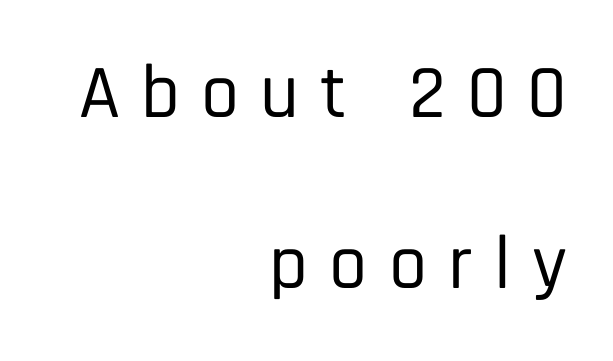
The image shows 76 px condensed sans-serif type, upright; set right-aligned, loose line spacing (2.25x), unusually wide letter spacing (+0.28 em), not underlined; low stroke contrast and a large x-height.
